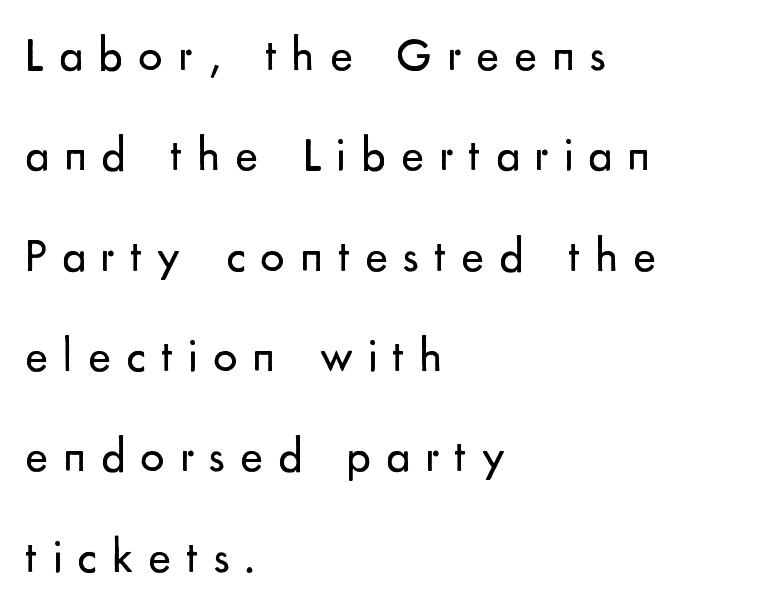
Posture: straight, roman, zero tilt. Leftover space on each line is placed entirely after the last word. Is there much room between lines? Yes — plenty of vertical air separates them. These lines are rendered in a variable-pitch font. No letter is thick-stroked: the sample isn't bold.
